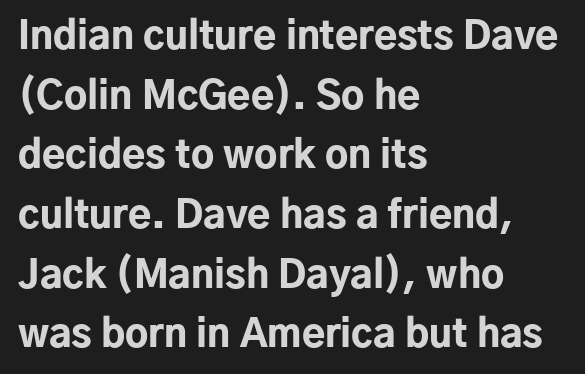
The image shows 38 px bold sans-serif type, upright; set left-aligned, normal line spacing (1.57x), normal letter spacing, not underlined; low stroke contrast and a medium x-height.
